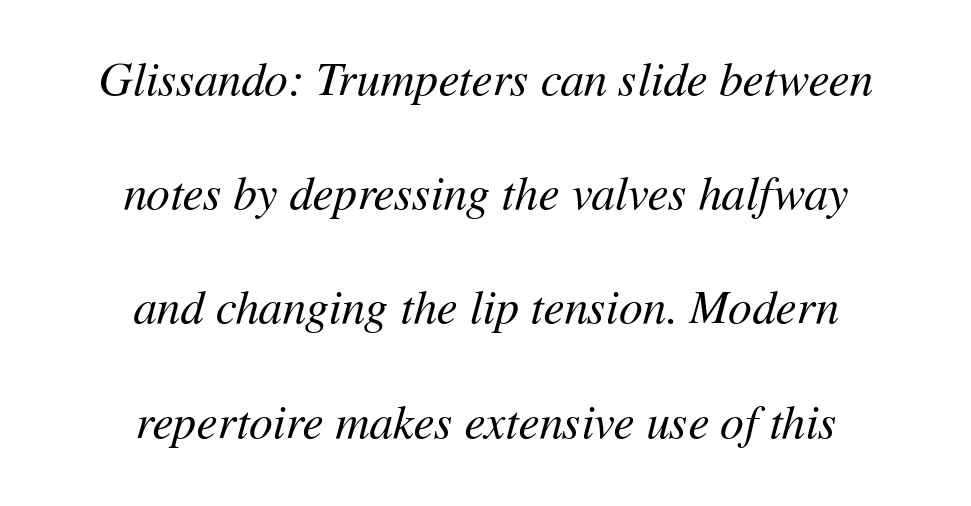
The image shows 47 px regular-weight type, italic (leaning right); set centered, loose line spacing (2.43x), normal letter spacing, not underlined; medium stroke contrast and a medium x-height.
